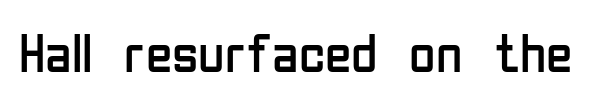
{"serif": "no", "italic": "no", "bold": "no", "weight": "regular", "width": "condensed", "stroke_contrast": "low", "x_height": "medium", "monospaced": "no", "underline": "no", "letter_spacing": "normal", "letter_spacing_em": 0.0, "glyph_px": 54}
